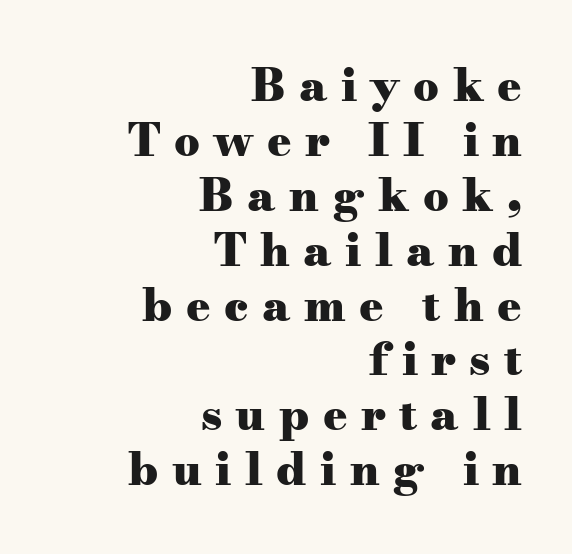
Q: Is the text bold? A: Yes.
Q: Is the text italic (slanted)? A: No, it is upright.
Q: Is the typeface a serif or a sans-serif typeface? A: Serif.
Q: Is the text underlined? A: No.
Q: How is the paragraph aligned? A: Right-aligned.
Q: Is the spacing between letters normal or unusually wide? A: Unusually wide.
Q: Width (condensed, normal, or wide)? A: Wide.
Q: Stroke contrast? A: Medium.
Q: x-height? A: Small.
Q: Monospaced? A: No.
